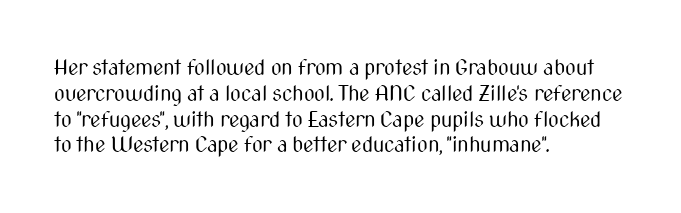
The image shows 21 px text type, upright; set left-aligned, line spacing 1.23x, normal letter spacing, not underlined.
